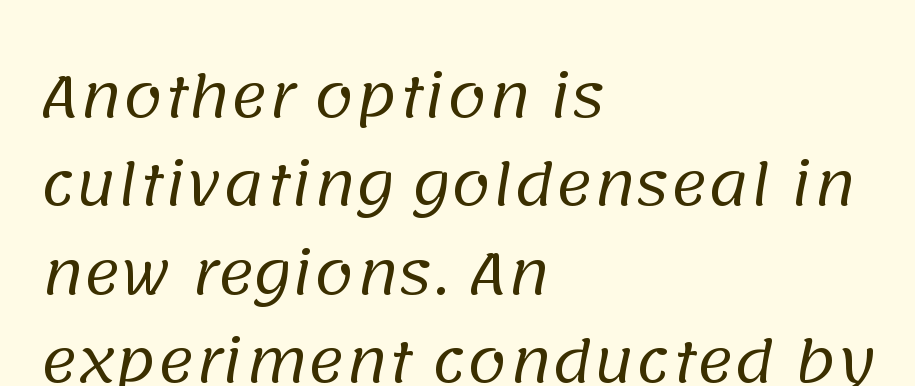
{"serif": "no", "bold": "no", "weight": "regular", "width": "normal", "stroke_contrast": "low", "x_height": "large", "monospaced": "no", "underline": "no", "align": "left", "line_spacing": "normal", "line_spacing_ratio": 1.55, "letter_spacing": "normal", "letter_spacing_em": 0.0, "glyph_px": 57}
